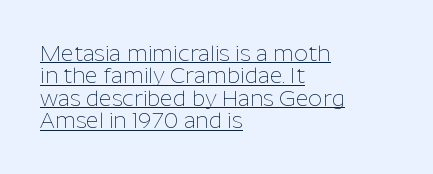
The image shows 22 px text type, upright; set left-aligned, tight line spacing (1.02x), normal letter spacing, underlined.
